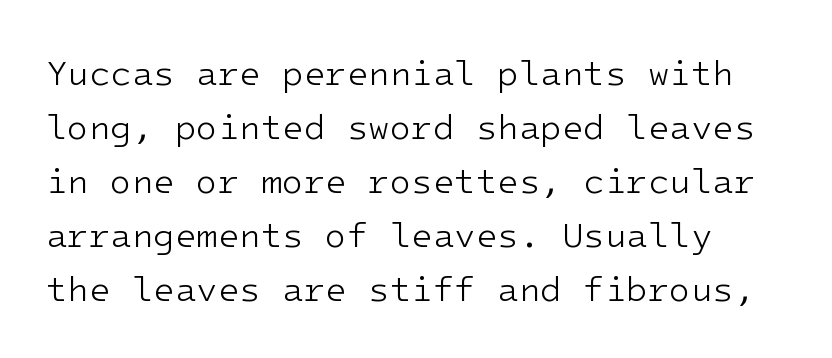
The image shows 35 px light sans-serif type, upright, monospaced; set normal line spacing (1.54x), normal letter spacing, not underlined; low stroke contrast and a medium x-height.
